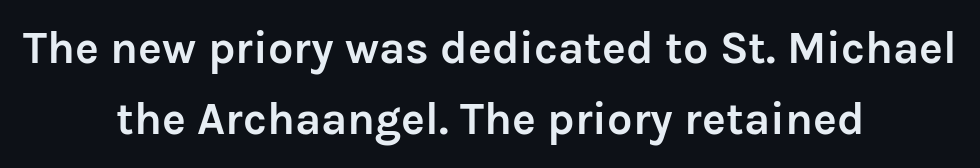
Q: Is the text bold? A: Yes.
Q: Is the text italic (slanted)? A: No, it is upright.
Q: Is the typeface a serif or a sans-serif typeface? A: Sans-serif.
Q: Is the text underlined? A: No.
Q: How is the paragraph aligned? A: Centered.
Q: Is the spacing between letters normal or unusually wide? A: Normal.
Q: Is the spacing between lines tight, normal or loose? A: Normal.
Q: Width (condensed, normal, or wide)? A: Normal.
Q: Stroke contrast? A: Low.
Q: x-height? A: Medium.
Q: Monospaced? A: No.
